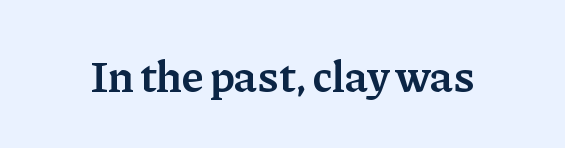
The image shows 45 px semibold serif type, upright; set normal letter spacing, not underlined; low stroke contrast and a medium x-height.
